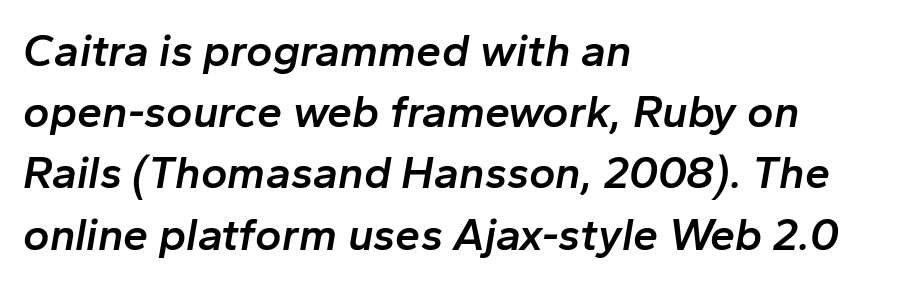
Q: Is the text bold? A: Semi-bold.
Q: Is the text italic (slanted)? A: Yes, it leans right by about 10 degrees.
Q: Is the text underlined? A: No.
Q: How is the paragraph aligned? A: Left-aligned.
Q: Is the spacing between letters normal or unusually wide? A: Normal.
Q: Is the spacing between lines tight, normal or loose? A: Normal.
Q: Width (condensed, normal, or wide)? A: Normal.
Q: Stroke contrast? A: Low.
Q: x-height? A: Medium.
Q: Monospaced? A: No.
